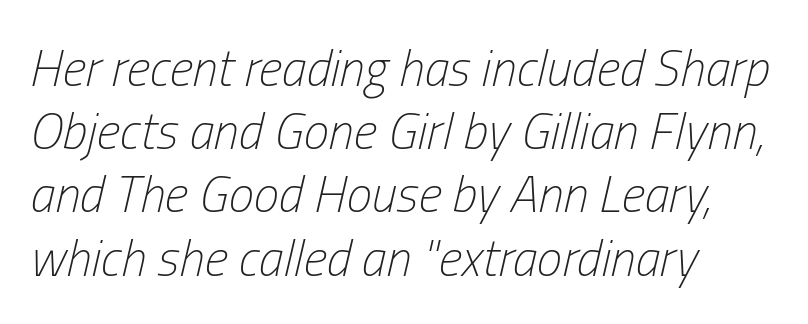
The image shows 51 px light, condensed type, italic (leaning right); set left-aligned, line spacing 1.24x, normal letter spacing, not underlined; low stroke contrast and a medium x-height.
